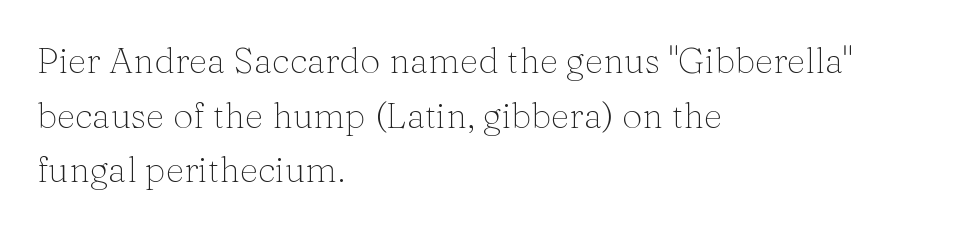
The image shows 36 px light serif type, upright; set left-aligned, normal line spacing (1.52x), normal letter spacing, not underlined; medium stroke contrast and a medium x-height.
